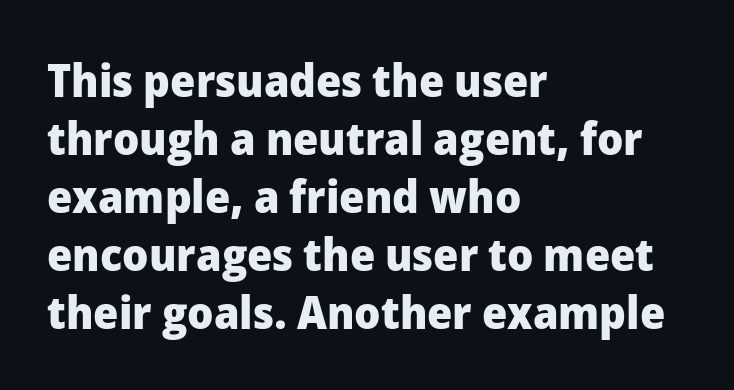
I'd describe the lettering as bold — thick and assertive. Does the copy run flush right? No — it runs flush left. The lines sit at an ordinary, default distance from one another. This is roman type, the default non-slanted kind. Is this a fixed-width face? No — the glyphs have proportional, varying widths. The line texture is even and compact thanks to regular tracking.
